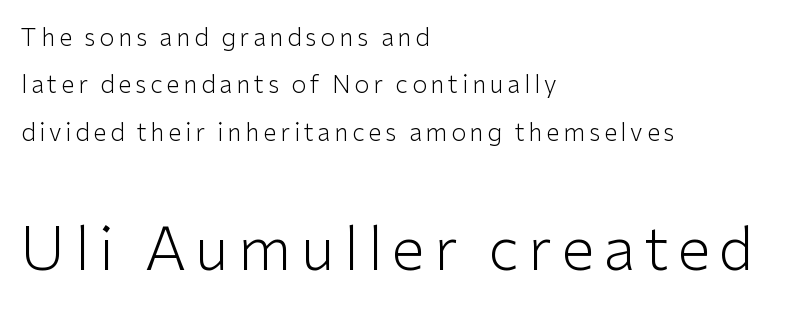
Q: Is the text bold? A: No.
Q: Is the text italic (slanted)? A: No, it is upright.
Q: Is the typeface a serif or a sans-serif typeface? A: Sans-serif.
Q: Is the text underlined? A: No.
Q: How is the paragraph aligned? A: Left-aligned.
Q: Is the spacing between lines tight, normal or loose? A: Loose.
Q: Which block of text is set in a larger size, the first (top) or the second (bottom)? A: The second (bottom) one.
Q: Width (condensed, normal, or wide)? A: Normal.
Q: Stroke contrast? A: Low.
Q: x-height? A: Medium.
Q: Monospaced? A: No.
